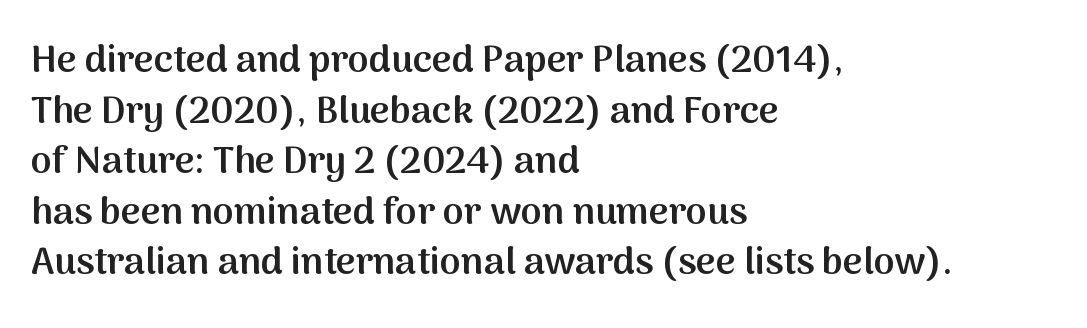
The image shows 38 px semibold sans-serif type, upright; set left-aligned, normal line spacing (1.33x), normal letter spacing, not underlined; medium stroke contrast and a medium x-height.
